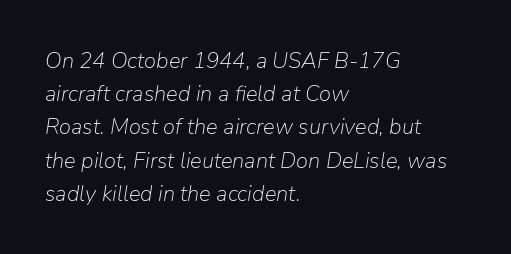
The strokes are not fattened; the text isn't bold. Just letters on the line, the space beneath them empty. Horizontal bands of white between lines are of average thickness. Reading down the block, your eye returns to a fixed left position each line. Look at the tracking — it's just the regular setting, nothing added. Rendered with sloped, italic letterforms.
